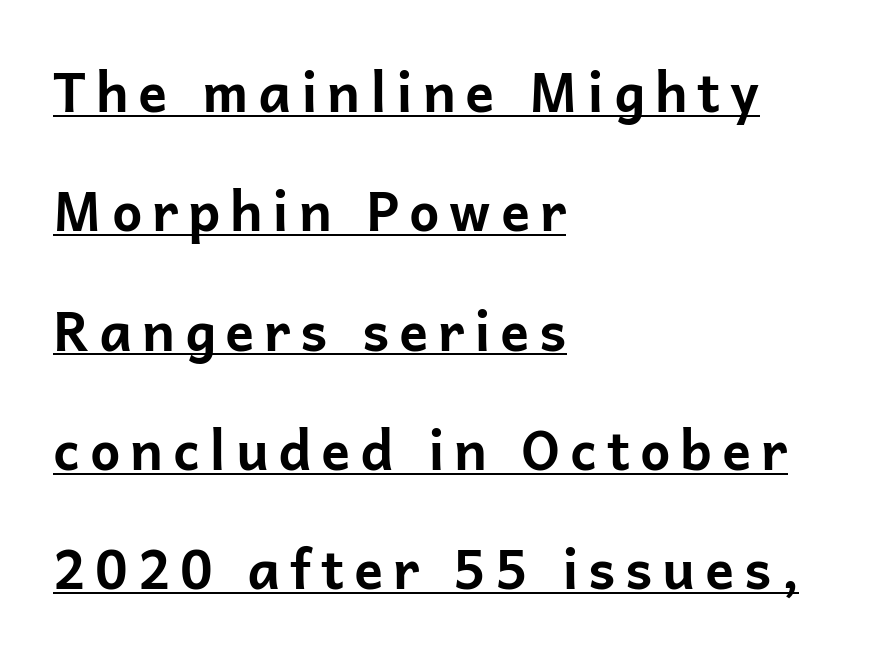
These lines are rendered in a variable-pitch font. Designer's note — italics off, roman on. Horizontally, the lines are justified to the leading edge only. The rendering uses a bold face; every stroke is thick and dark.
